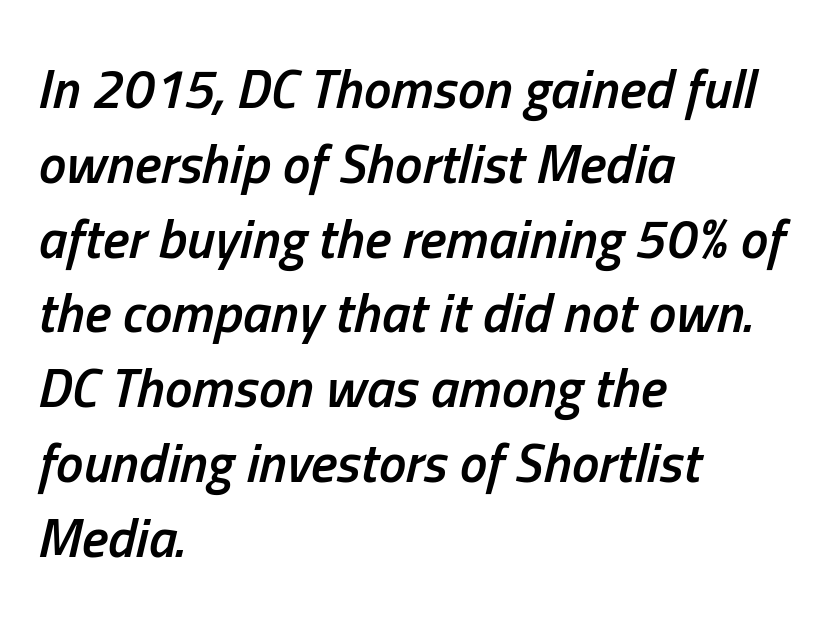
The specimen reads as italic at a glance. Students, observe: this is what conventionally led text looks like. Note the varied advance widths — an 'i' is clearly narrower than an 'm'. Here the glyphs are tracked normally, forming tight word shapes. This sample is left-justified, so line endings fall wherever the words run out.
